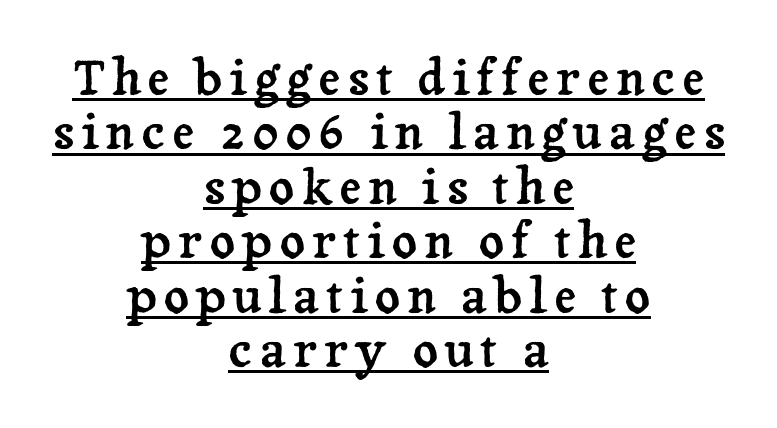
Q: Is the text italic (slanted)? A: No, it is upright.
Q: Is the typeface a serif or a sans-serif typeface? A: Serif.
Q: Is the text underlined? A: Yes.
Q: How is the paragraph aligned? A: Centered.
Q: Is the spacing between lines tight, normal or loose? A: Tight.
Q: Width (condensed, normal, or wide)? A: Normal.
Q: Stroke contrast? A: Low.
Q: x-height? A: Medium.
Q: Monospaced? A: No.
